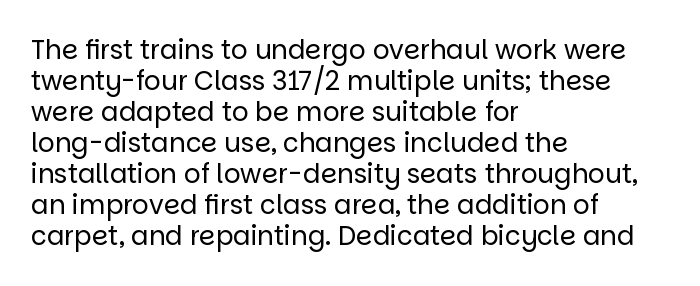
The image shows 26 px text type, upright; set left-aligned, line spacing 1.19x, normal letter spacing, not underlined.
